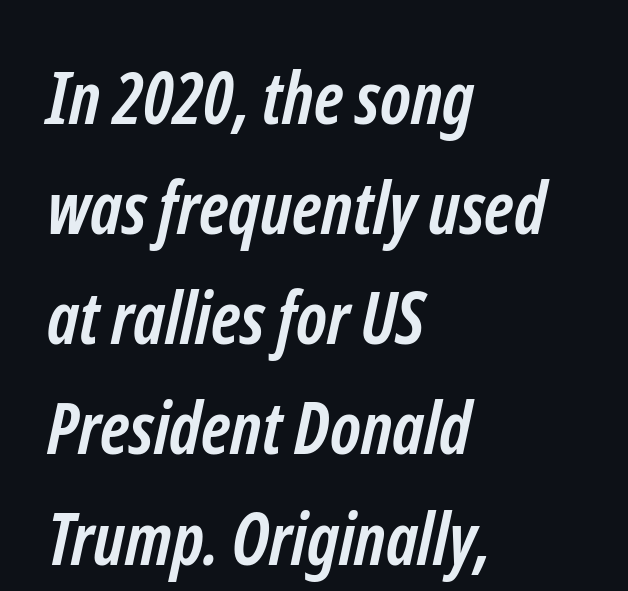
{"serif": "no", "bold": "yes", "weight": "semibold", "width": "condensed", "stroke_contrast": "low", "x_height": "medium", "monospaced": "no", "underline": "no", "align": "left", "line_spacing": "normal", "line_spacing_ratio": 1.53, "letter_spacing": "normal", "letter_spacing_em": 0.0, "glyph_px": 72}
